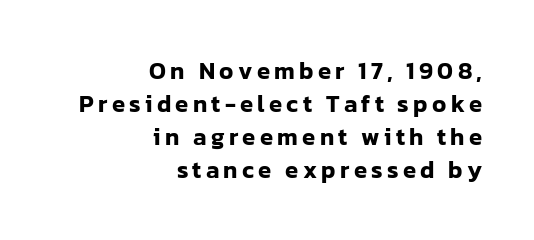
The image shows 24 px text type, upright; set right-aligned, normal line spacing (1.37x), not underlined.
